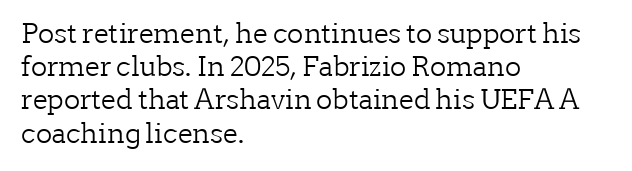
{"italic": "no", "bold": "no", "underline": "no", "align": "left", "line_spacing_ratio": 1.23, "letter_spacing": "normal", "letter_spacing_em": 0.0, "glyph_px": 27}
